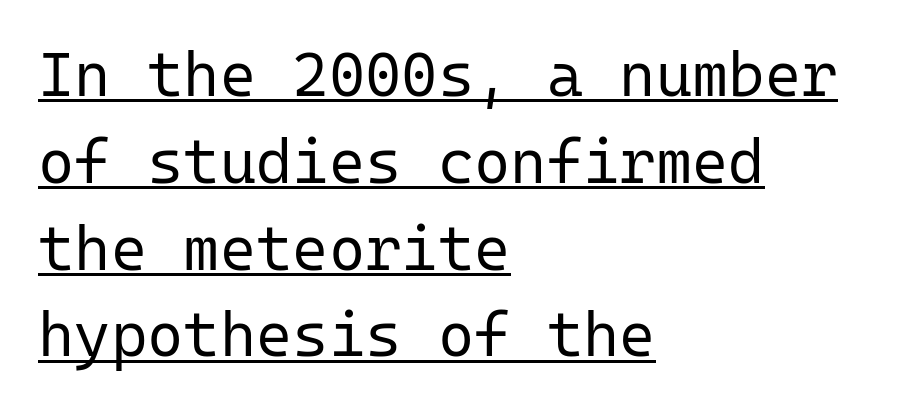
The image shows 62 px regular-weight sans-serif type, upright, monospaced; set left-aligned, normal line spacing (1.4x), normal letter spacing, underlined; low stroke contrast and a medium x-height.
